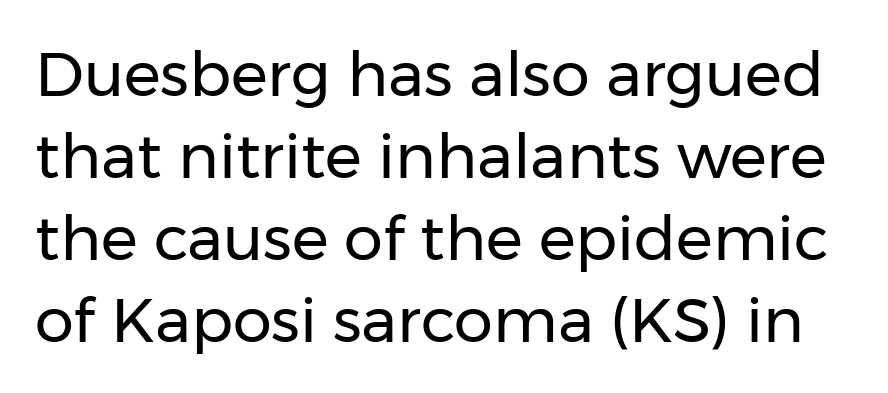
{"serif": "no", "italic": "no", "bold": "no", "weight": "regular", "width": "normal", "stroke_contrast": "low", "x_height": "medium", "monospaced": "no", "underline": "no", "line_spacing": "normal", "line_spacing_ratio": 1.32, "letter_spacing": "normal", "letter_spacing_em": 0.0, "glyph_px": 62}
